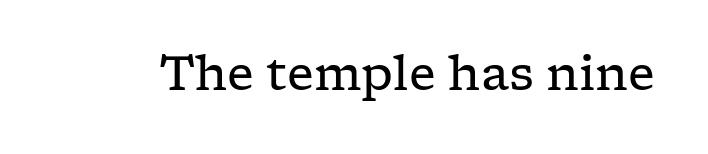
{"serif": "yes", "italic": "no", "bold": "no", "weight": "regular", "width": "wide", "stroke_contrast": "low", "x_height": "medium", "monospaced": "no", "underline": "no", "letter_spacing": "normal", "letter_spacing_em": 0.0, "glyph_px": 47}
